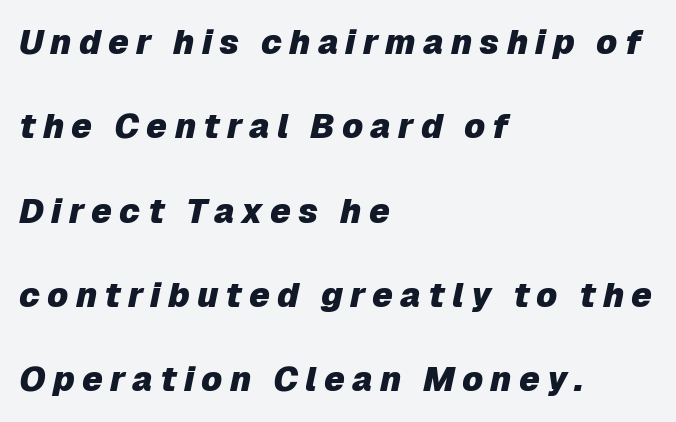
{"italic": "yes", "lean": "right", "slant_degrees": 12, "bold": "yes", "weight": "heavy", "width": "normal", "stroke_contrast": "low", "x_height": "medium", "monospaced": "no", "underline": "no", "align": "left", "line_spacing": "loose", "line_spacing_ratio": 2.48, "letter_spacing": "wide", "letter_spacing_em": 0.21, "glyph_px": 34}
